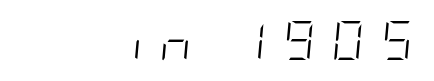
Q: Is the text bold? A: No.
Q: Is the text italic (slanted)? A: Yes, it leans right by about 5 degrees.
Q: Is the text underlined? A: No.
Q: Is the spacing between letters normal or unusually wide? A: Unusually wide.
Q: Width (condensed, normal, or wide)? A: Condensed.
Q: Stroke contrast? A: Low.
Q: x-height? A: Large.
